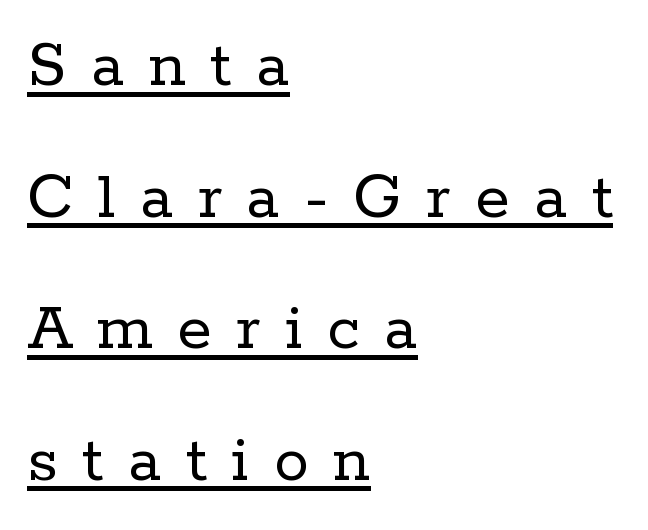
Q: Is the text bold? A: No.
Q: Is the text italic (slanted)? A: No, it is upright.
Q: Is the typeface a serif or a sans-serif typeface? A: Serif.
Q: Is the text underlined? A: Yes.
Q: How is the paragraph aligned? A: Left-aligned.
Q: Is the spacing between letters normal or unusually wide? A: Unusually wide.
Q: Width (condensed, normal, or wide)? A: Normal.
Q: Stroke contrast? A: Low.
Q: x-height? A: Medium.
Q: Monospaced? A: No.
